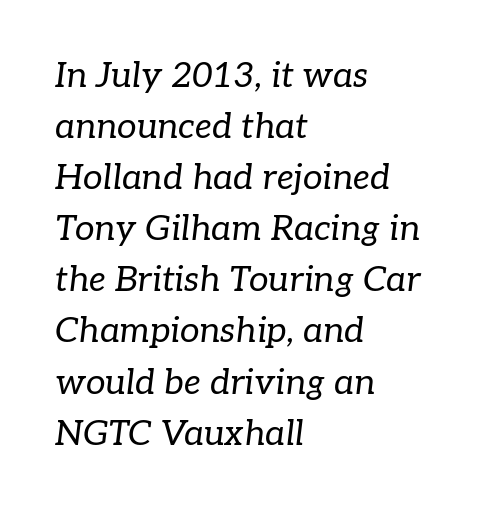
The image shows 35 px regular-weight serif type, italic (leaning right); set left-aligned, normal line spacing (1.46x), normal letter spacing, not underlined; low stroke contrast and a medium x-height.
